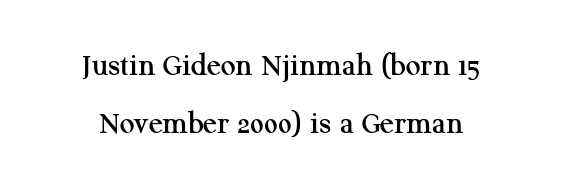
Q: Is the text italic (slanted)? A: No, it is upright.
Q: Is the typeface a serif or a sans-serif typeface? A: Serif.
Q: Is the text underlined? A: No.
Q: Is the spacing between letters normal or unusually wide? A: Normal.
Q: Width (condensed, normal, or wide)? A: Normal.
Q: Stroke contrast? A: Medium.
Q: x-height? A: Medium.
Q: Monospaced? A: No.
